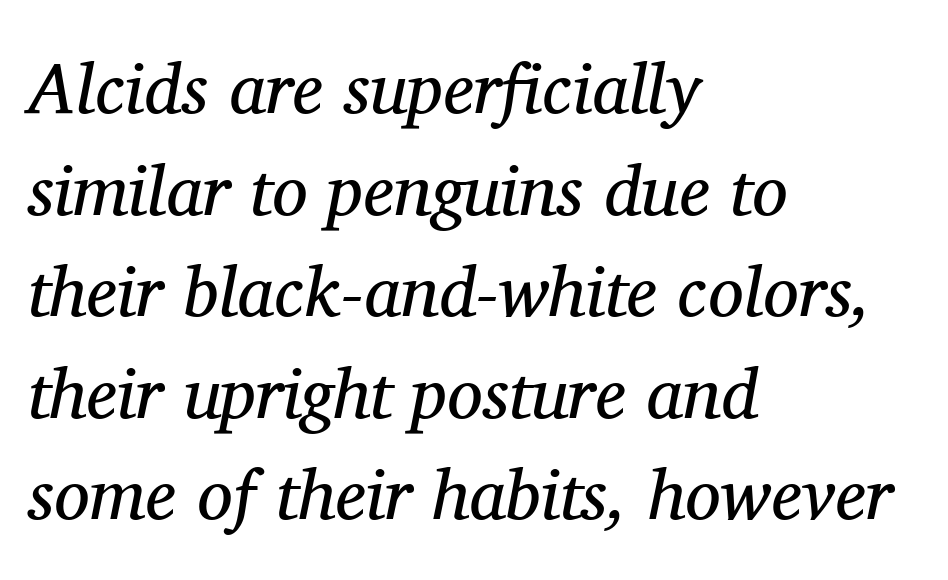
{"serif": "yes", "italic": "yes", "lean": "right", "slant_degrees": 11, "bold": "no", "weight": "regular", "width": "normal", "stroke_contrast": "medium", "x_height": "medium", "monospaced": "no", "underline": "no", "align": "left", "line_spacing": "normal", "line_spacing_ratio": 1.43, "letter_spacing": "normal", "letter_spacing_em": 0.0, "glyph_px": 71}
